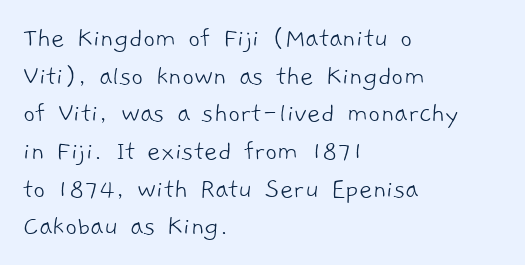
The typesetting does not lean heavy: it is not bold. Tracking here is standard; glyphs follow each other at the usual distance. This rendering features lettering with no underline. If you measured baseline to baseline, you'd find a middling distance. The designer went with a sans here, leaving each stem footless. These lines stack with their left ends in a neat column.
